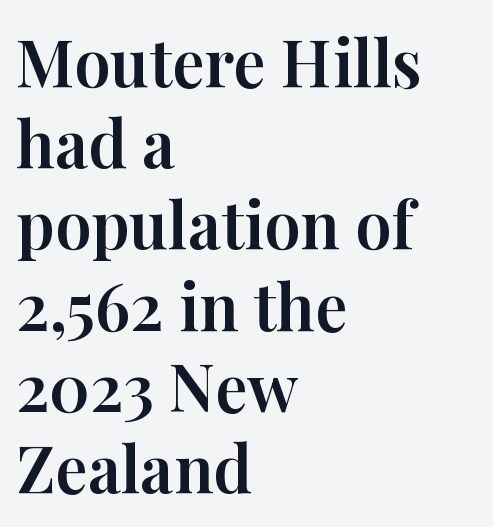
The image shows 65 px serif type, upright; set left-aligned, normal line spacing (1.25x), normal letter spacing, not underlined; high stroke contrast and a medium x-height.
